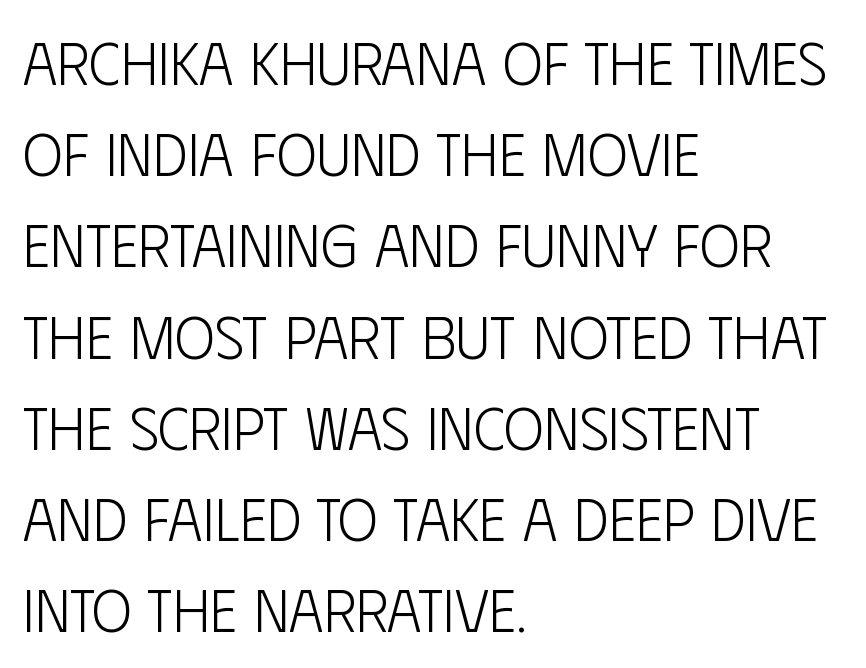
The image shows 60 px light, condensed sans-serif type, upright; set left-aligned, normal line spacing (1.52x), normal letter spacing, not underlined; low stroke contrast and a large x-height.
